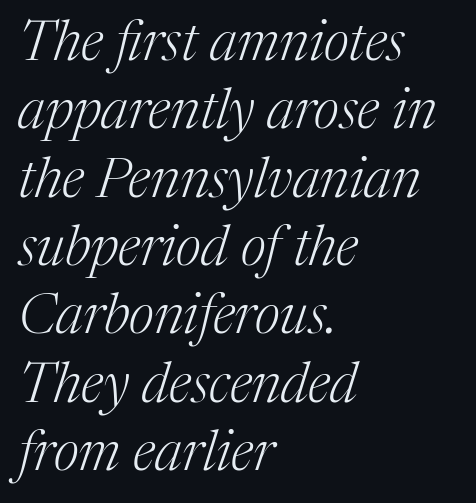
Q: Is the text bold? A: No.
Q: Is the text italic (slanted)? A: Yes, it leans right by about 17 degrees.
Q: Is the typeface a serif or a sans-serif typeface? A: Serif.
Q: Is the text underlined? A: No.
Q: How is the paragraph aligned? A: Left-aligned.
Q: Is the spacing between letters normal or unusually wide? A: Normal.
Q: Width (condensed, normal, or wide)? A: Normal.
Q: Stroke contrast? A: Medium.
Q: x-height? A: Medium.
Q: Monospaced? A: No.
